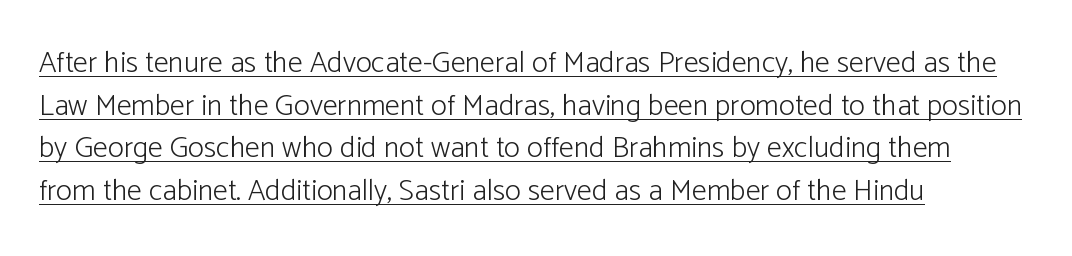
In terms of letterspacing, this is plain default setting. Horizontal alignment here is leftward, the default for most running prose. This sample has the flowing, uneven cadence of proportional lettering. In terms of letterform style, serifs are entirely absent.
